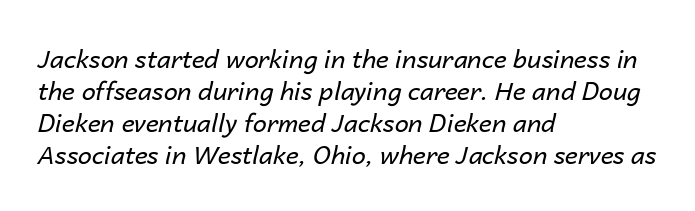
Is the block centered? No — it sits flush against the left margin. A quiet, ordinary-to-light weight characterises the typeface. Slanted lettering throughout. This rendering leaves character spacing at its baseline value. Check under the words: just untouched page. One glance says typical: line gaps are just what's usual.
